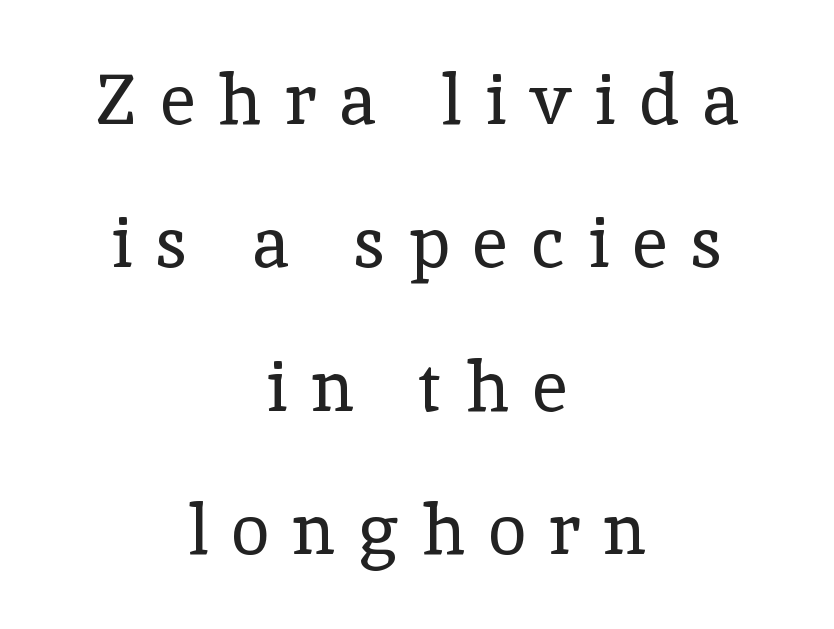
Font category for this specimen: serif. Alignment: centered. Descender tails drop into unmarked territory. Posture: straight, roman, zero tilt. Look at the tracking — it's clearly loosened, letters drifting apart. Note the varied advance widths — an 'i' is clearly narrower than an 'm'.
